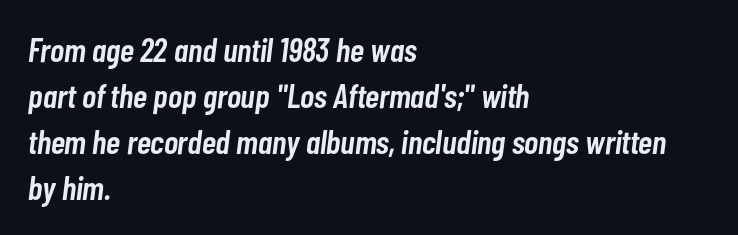
The image shows 34 px semibold, condensed type, italic (leaning right); set left-aligned, normal line spacing (1.35x), normal letter spacing, not underlined; low stroke contrast and a medium x-height.
